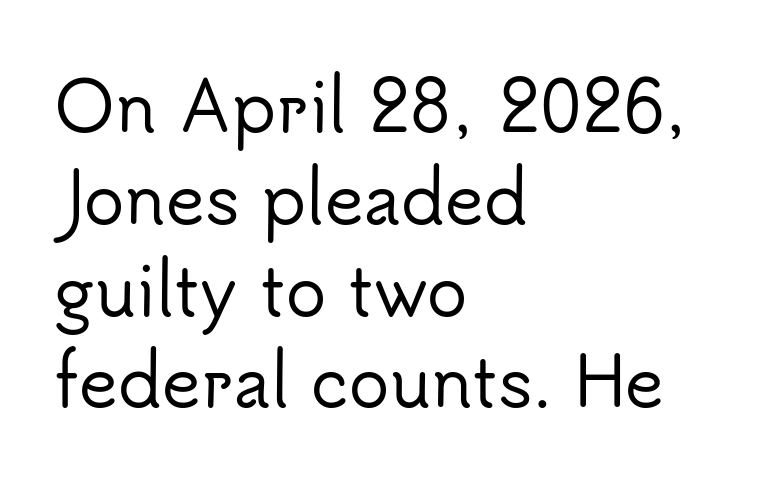
{"serif": "no", "italic": "no", "width": "normal", "stroke_contrast": "low", "x_height": "small", "monospaced": "no", "underline": "no", "align": "left", "line_spacing": "normal", "line_spacing_ratio": 1.37, "letter_spacing": "normal", "letter_spacing_em": 0.0, "glyph_px": 67}
